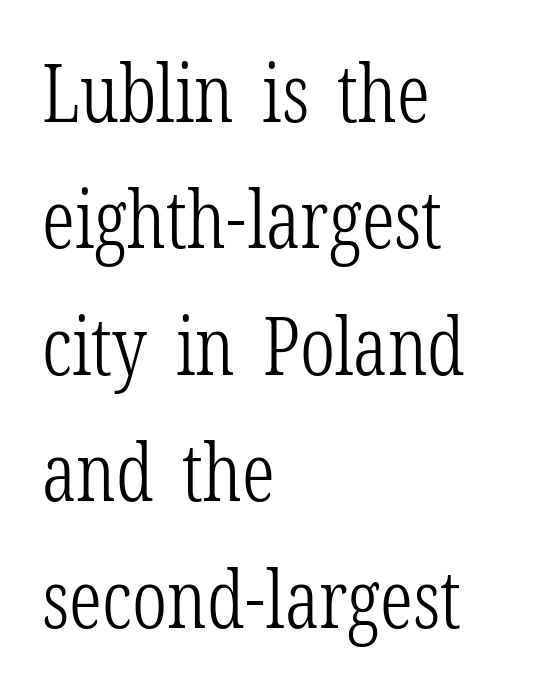
Q: Is the text bold? A: No.
Q: Is the text italic (slanted)? A: No, it is upright.
Q: Is the typeface a serif or a sans-serif typeface? A: Serif.
Q: Is the text underlined? A: No.
Q: How is the paragraph aligned? A: Left-aligned.
Q: Is the spacing between letters normal or unusually wide? A: Normal.
Q: Is the spacing between lines tight, normal or loose? A: Normal.
Q: Width (condensed, normal, or wide)? A: Condensed.
Q: Stroke contrast? A: Low.
Q: x-height? A: Medium.
Q: Monospaced? A: No.
